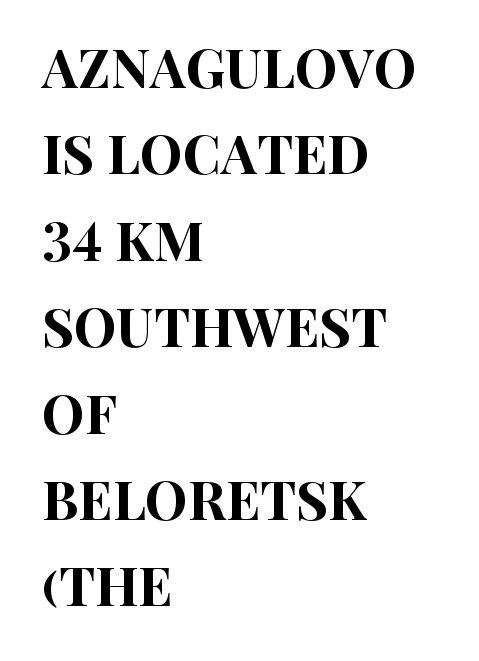
Is this a fixed-width face? No — the glyphs have proportional, varying widths. Ordinary non-slanted type is in use. Letters rest on an invisible, unmarked baseline. Does the type have serifs? No, each stem ends abruptly. The lines in this sample share a left origin and differ only in where they stop.
